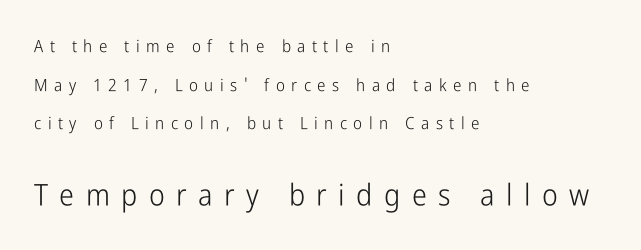
Q: Is the text bold? A: No.
Q: Is the text italic (slanted)? A: No, it is upright.
Q: Is the typeface a serif or a sans-serif typeface? A: Sans-serif.
Q: Is the text underlined? A: No.
Q: How is the paragraph aligned? A: Left-aligned.
Q: Is the spacing between letters normal or unusually wide? A: Unusually wide.
Q: Is the spacing between lines tight, normal or loose? A: Loose.
Q: Which block of text is set in a larger size, the first (top) or the second (bottom)? A: The second (bottom) one.
Q: Width (condensed, normal, or wide)? A: Condensed.
Q: Stroke contrast? A: Low.
Q: x-height? A: Medium.
Q: Monospaced? A: No.
